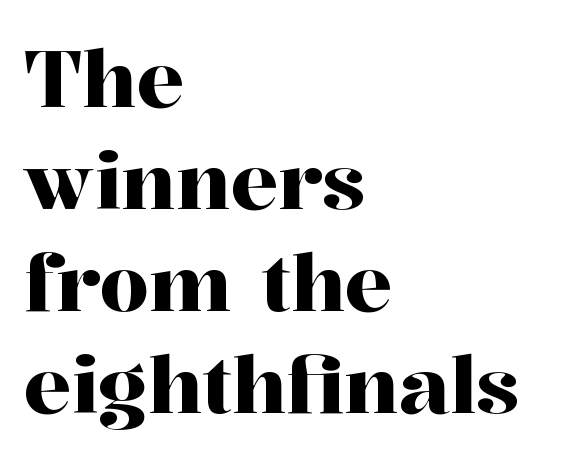
The image shows 79 px serif type, upright; set left-aligned, normal line spacing (1.29x), normal letter spacing, not underlined; high stroke contrast and a medium x-height.
